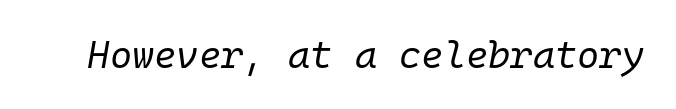
Q: Is the text bold? A: No.
Q: Is the text italic (slanted)? A: Yes, it leans right by about 10 degrees.
Q: Is the text underlined? A: No.
Q: Is the spacing between letters normal or unusually wide? A: Normal.
Q: Width (condensed, normal, or wide)? A: Normal.
Q: Stroke contrast? A: Low.
Q: x-height? A: Medium.
Q: Monospaced? A: Yes.
